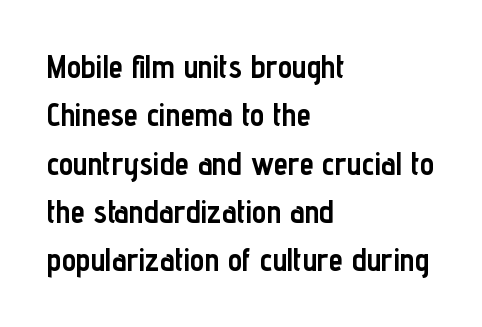
{"serif": "no", "italic": "no", "bold": "yes", "weight": "semibold", "width": "condensed", "stroke_contrast": "low", "x_height": "medium", "monospaced": "no", "underline": "no", "align": "left", "line_spacing": "normal", "line_spacing_ratio": 1.51, "letter_spacing": "normal", "letter_spacing_em": 0.0, "glyph_px": 32}
